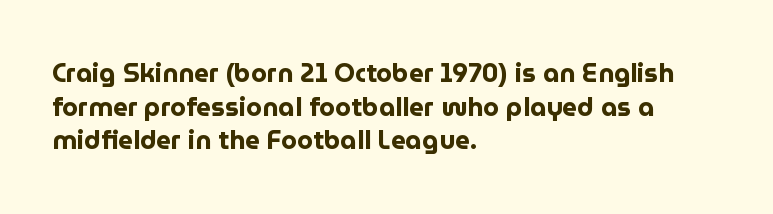
{"italic": "no", "bold": "yes", "underline": "no", "align": "left", "line_spacing": "normal", "line_spacing_ratio": 1.29, "letter_spacing": "normal", "letter_spacing_em": 0.0, "glyph_px": 26}
